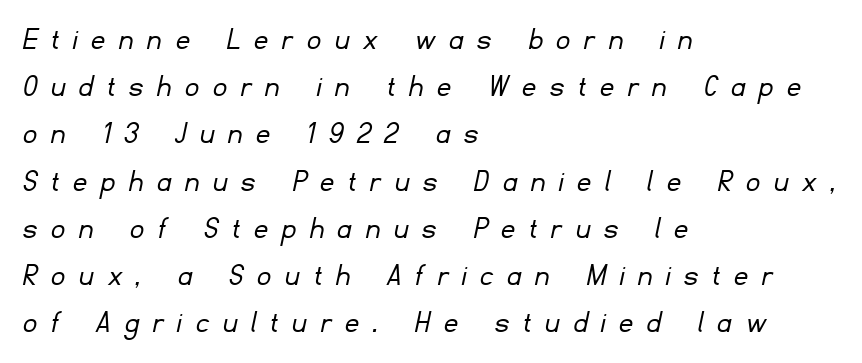
The image shows 33 px light sans-serif type; set left-aligned, normal line spacing (1.43x), unusually wide letter spacing (+0.44 em), not underlined; low stroke contrast and a small x-height.
